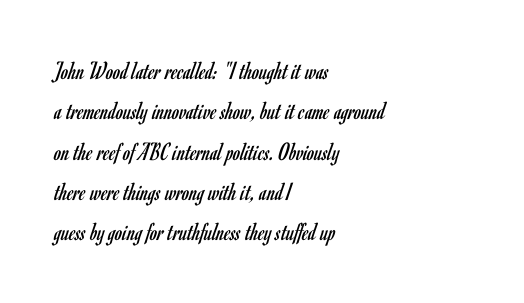
Check the space under the baseline: it is left empty. Line spacing here is normal. Casual observation: everything's shoved over to the left. Honestly, the letter spacing is just normal — you wouldn't notice it.
